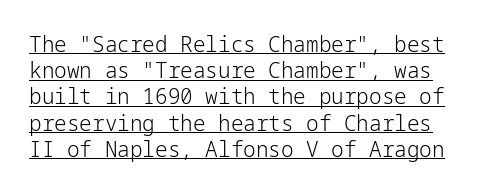
Unbolded letterforms with no extra heft. Students, observe the line beneath the letters — that is underlining. Tracking here is standard; glyphs follow each other at the usual distance. A normal amount of white space separates one row of letters from the next.
